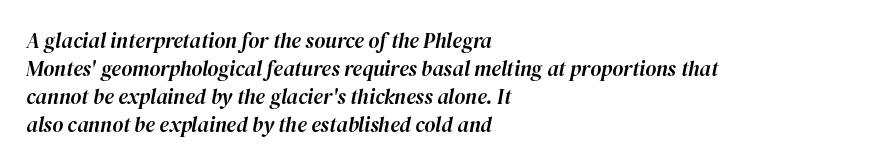
Honestly, the row spacing looks completely unremarkable. Decoration check: the copy has no underline. All the whitespace from short lines collects on the right. Style check: oblique. Standard letterfit; no display-style spreading of the glyphs.
